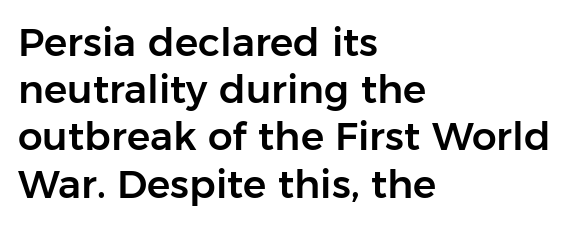
The image shows 39 px sans-serif type, upright; set left-aligned, line spacing 1.21x, normal letter spacing, not underlined; low stroke contrast and a medium x-height.
